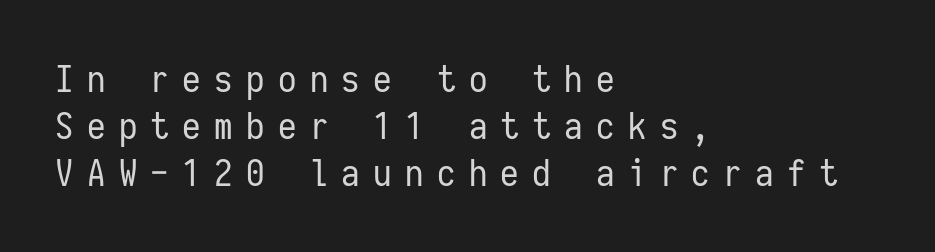
{"serif": "no", "italic": "no", "bold": "no", "weight": "regular", "width": "condensed", "stroke_contrast": "low", "x_height": "medium", "monospaced": "yes", "underline": "no", "align": "left", "line_spacing": "normal", "line_spacing_ratio": 1.27, "letter_spacing": "wide", "letter_spacing_em": 0.36, "glyph_px": 37}
